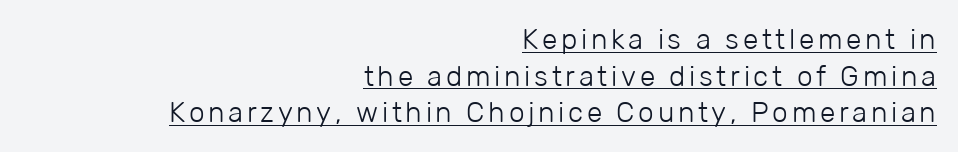
The image shows 28 px light sans-serif type, upright; set right-aligned, normal line spacing (1.31x), underlined; low stroke contrast and a medium x-height.
